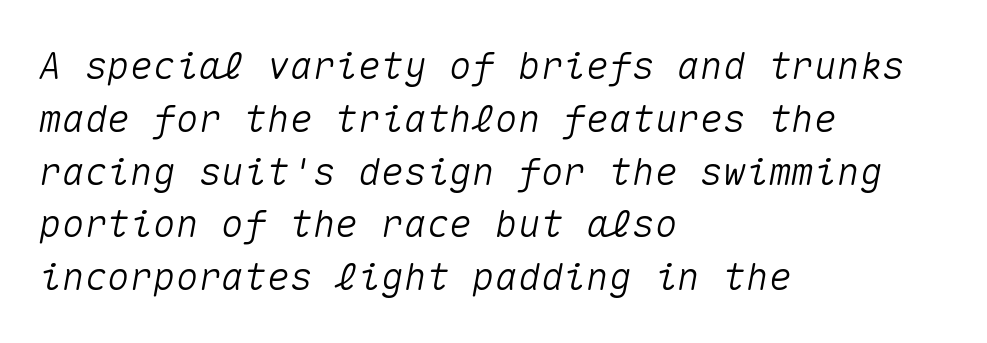
{"italic": "yes", "lean": "right", "slant_degrees": 10, "width": "normal", "stroke_contrast": "medium", "x_height": "medium", "monospaced": "yes", "underline": "no", "align": "left", "line_spacing": "normal", "line_spacing_ratio": 1.39, "letter_spacing": "normal", "letter_spacing_em": 0.0, "glyph_px": 38}
